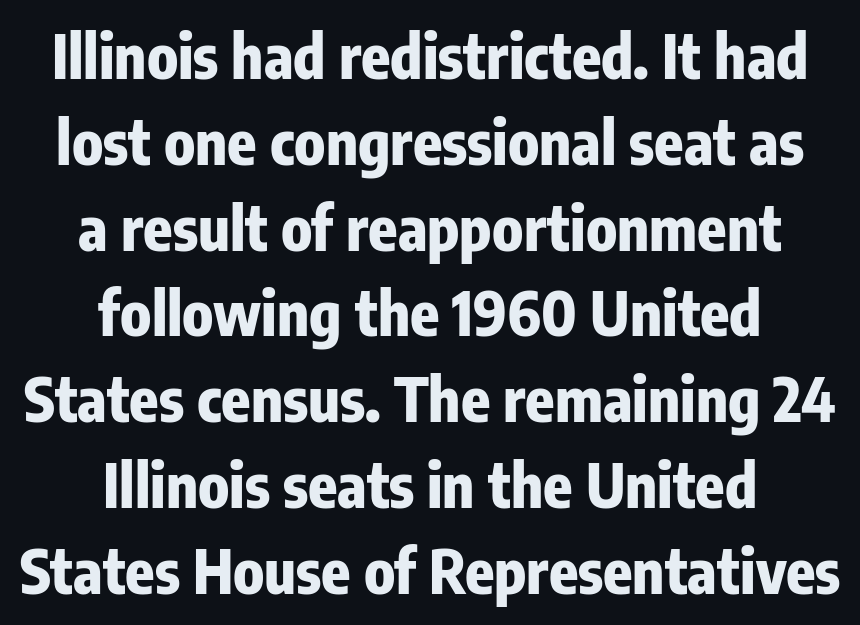
Q: Is the text bold? A: Yes.
Q: Is the text italic (slanted)? A: No, it is upright.
Q: Is the typeface a serif or a sans-serif typeface? A: Sans-serif.
Q: Is the text underlined? A: No.
Q: How is the paragraph aligned? A: Centered.
Q: Is the spacing between letters normal or unusually wide? A: Normal.
Q: Is the spacing between lines tight, normal or loose? A: Normal.
Q: Width (condensed, normal, or wide)? A: Condensed.
Q: Stroke contrast? A: Low.
Q: x-height? A: Medium.
Q: Monospaced? A: No.
